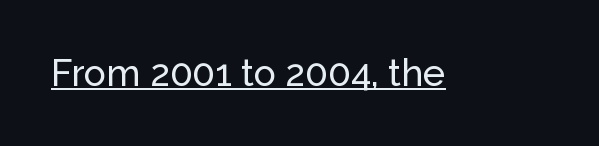
Q: Is the text italic (slanted)? A: No, it is upright.
Q: Is the typeface a serif or a sans-serif typeface? A: Sans-serif.
Q: Is the text underlined? A: Yes.
Q: Is the spacing between letters normal or unusually wide? A: Normal.
Q: Width (condensed, normal, or wide)? A: Normal.
Q: Stroke contrast? A: Low.
Q: x-height? A: Medium.
Q: Monospaced? A: No.
